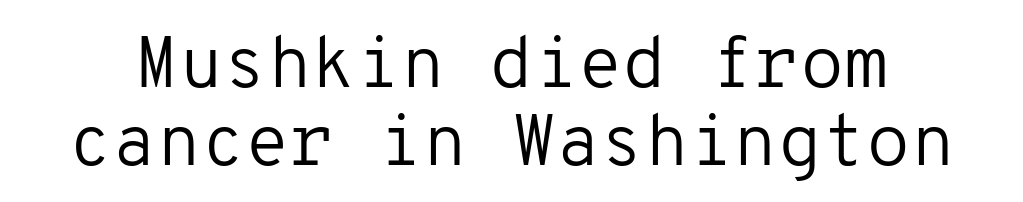
Q: Is the text bold? A: No.
Q: Is the text italic (slanted)? A: No, it is upright.
Q: Is the typeface a serif or a sans-serif typeface? A: Sans-serif.
Q: Is the text underlined? A: No.
Q: Is the spacing between letters normal or unusually wide? A: Normal.
Q: Is the spacing between lines tight, normal or loose? A: Tight.
Q: Width (condensed, normal, or wide)? A: Normal.
Q: Stroke contrast? A: Low.
Q: x-height? A: Medium.
Q: Monospaced? A: Yes.
